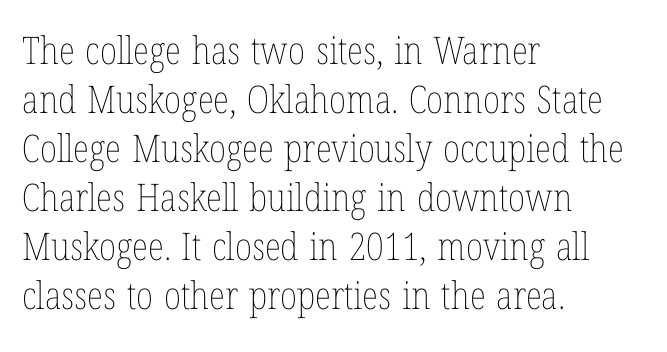
{"italic": "no", "bold": "no", "weight": "thin", "width": "condensed", "stroke_contrast": "low", "x_height": "medium", "monospaced": "no", "underline": "no", "align": "left", "line_spacing": "normal", "line_spacing_ratio": 1.29, "letter_spacing": "normal", "letter_spacing_em": 0.0, "glyph_px": 38}
